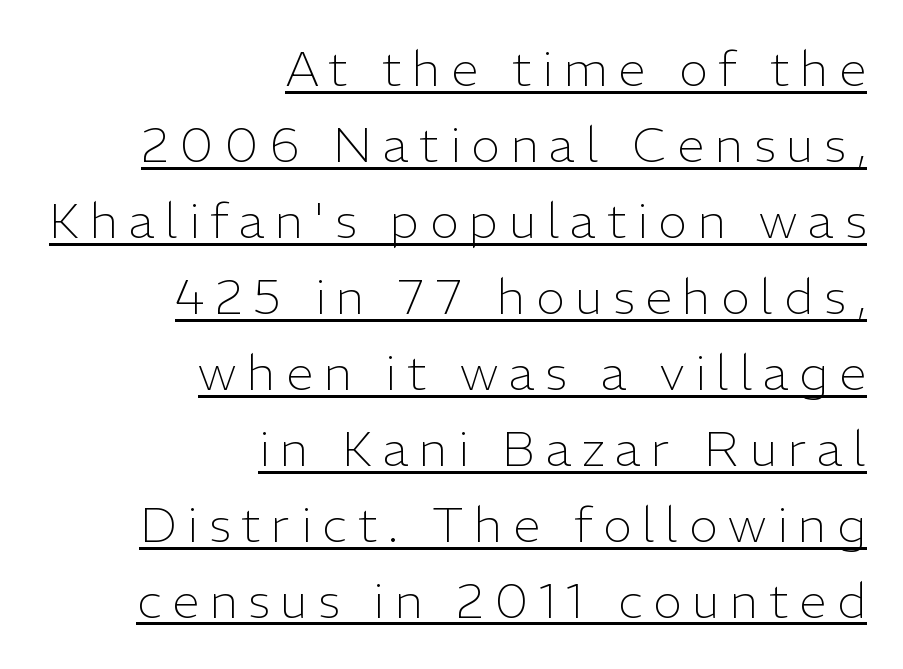
No chunkiness to these letters — they're not bold. The leading is moderate, giving the passage an even texture. Somebody hit Ctrl+U on this one — the words are underlined. Alignment: flush right. Inter-character spacing is expanded well beyond the font's built-in metrics. Serifs: no, the terminals of the letterforms are clean.
